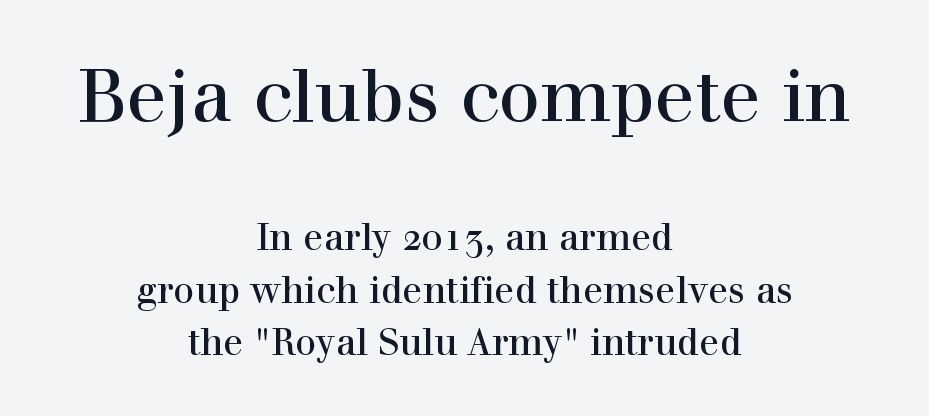
{"serif": "yes", "italic": "no", "width": "normal", "x_height": "medium", "monospaced": "no", "underline": "no", "align": "center", "line_spacing": "normal", "line_spacing_ratio": 1.42, "letter_spacing": "normal", "letter_spacing_em": 0.0, "larger_block": "first", "size_ratio": 2.0, "glyph_px": 74}
